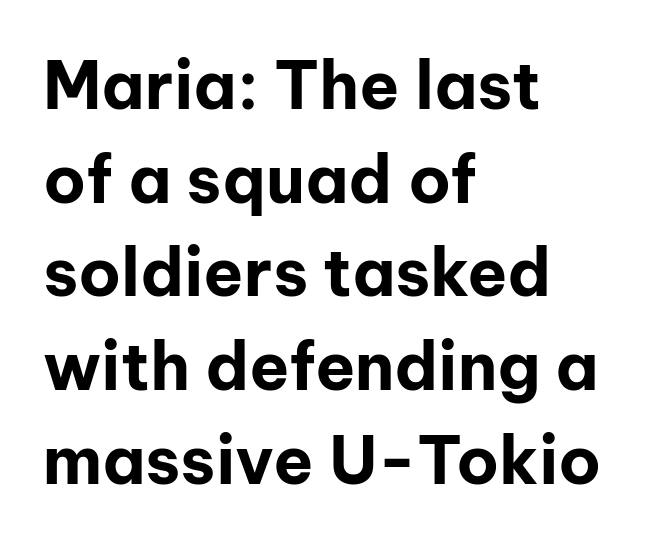
The image shows 66 px bold sans-serif type, upright; set left-aligned, normal line spacing (1.42x), normal letter spacing, not underlined; low stroke contrast and a medium x-height.
